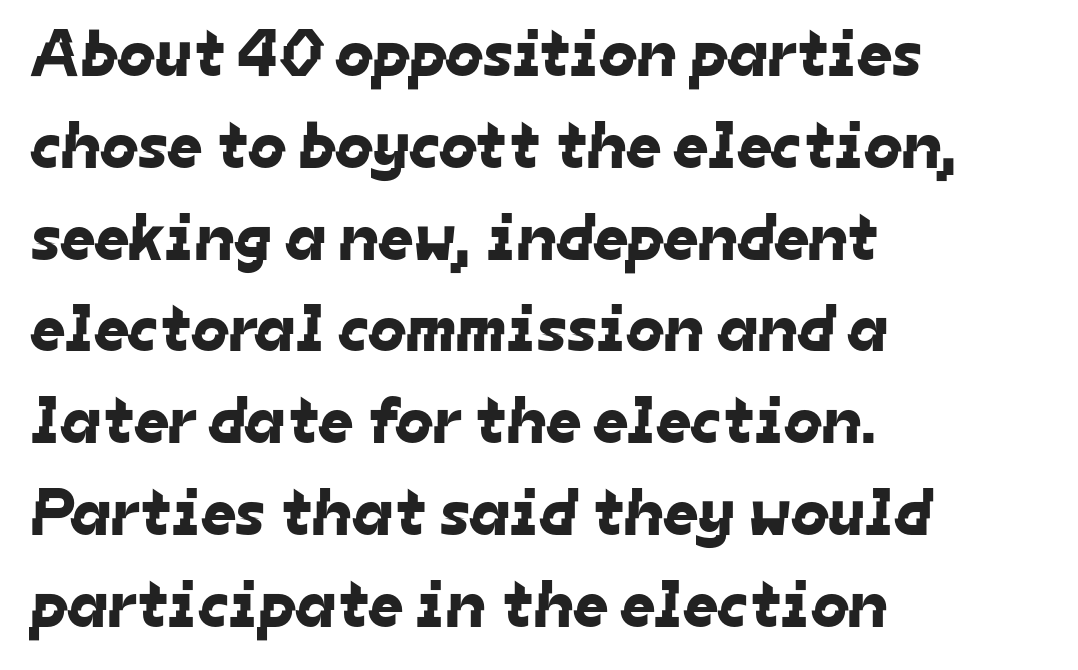
The image shows 67 px sans-serif type; set left-aligned, normal line spacing (1.37x), normal letter spacing, not underlined; low stroke contrast and a medium x-height.
